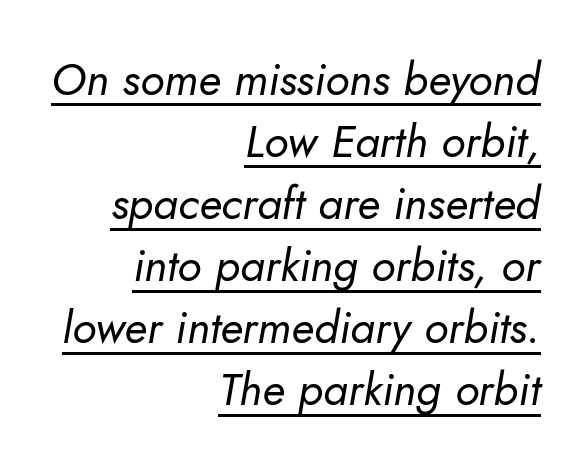
{"italic": "yes", "lean": "right", "slant_degrees": 10, "bold": "no", "weight": "regular", "width": "normal", "stroke_contrast": "low", "x_height": "small", "monospaced": "no", "underline": "yes", "align": "right", "line_spacing": "normal", "line_spacing_ratio": 1.38, "letter_spacing": "normal", "letter_spacing_em": 0.0, "glyph_px": 45}
